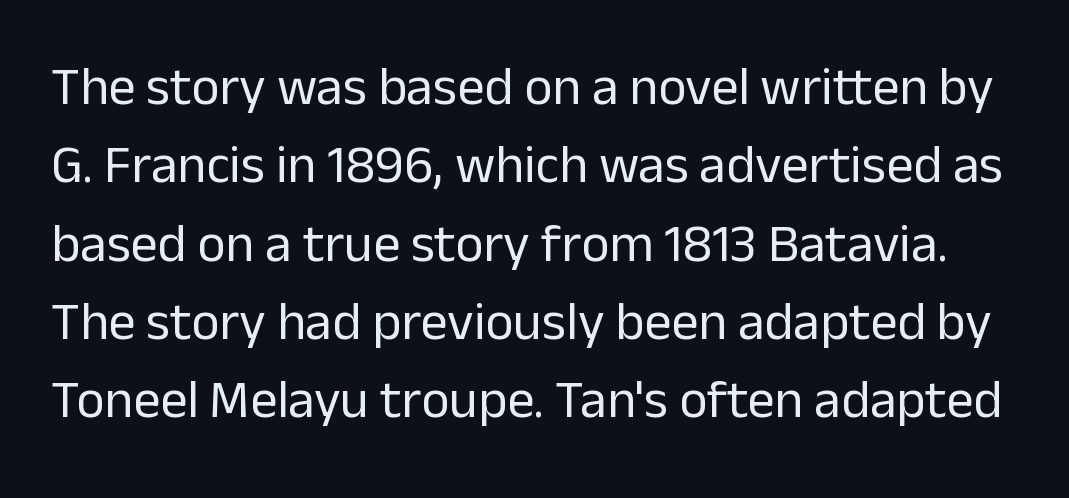
{"serif": "no", "italic": "no", "bold": "no", "weight": "regular", "width": "normal", "stroke_contrast": "low", "x_height": "medium", "monospaced": "no", "underline": "no", "line_spacing": "normal", "line_spacing_ratio": 1.45, "letter_spacing": "normal", "letter_spacing_em": 0.0, "glyph_px": 54}
